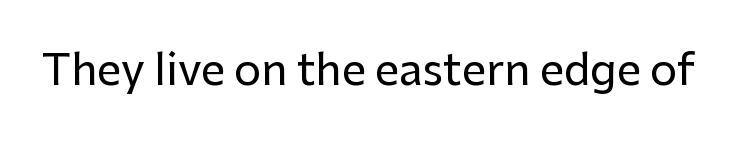
The image shows 43 px sans-serif type, upright; set normal letter spacing, not underlined; low stroke contrast and a medium x-height.
